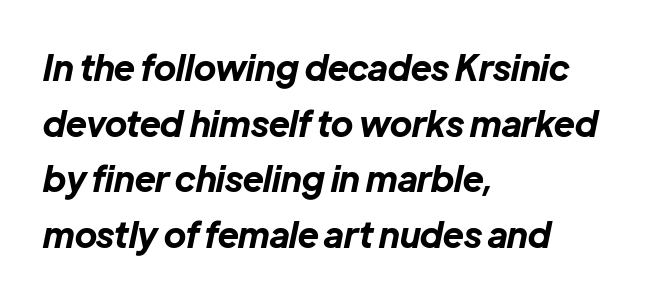
{"italic": "yes", "lean": "right", "slant_degrees": 12, "bold": "yes", "weight": "bold", "width": "normal", "stroke_contrast": "low", "x_height": "medium", "monospaced": "no", "underline": "no", "align": "left", "line_spacing": "normal", "line_spacing_ratio": 1.59, "letter_spacing": "normal", "letter_spacing_em": 0.0, "glyph_px": 35}
